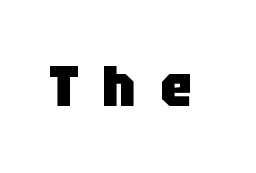
{"serif": "no", "italic": "no", "bold": "yes", "weight": "heavy", "width": "normal", "stroke_contrast": "low", "x_height": "large", "monospaced": "no", "underline": "no", "letter_spacing": "wide", "letter_spacing_em": 0.42, "glyph_px": 57}
